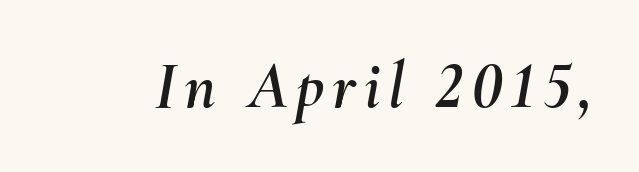
Q: Is the text italic (slanted)? A: Yes, it leans right by about 10 degrees.
Q: Is the text underlined? A: No.
Q: Width (condensed, normal, or wide)? A: Normal.
Q: Stroke contrast? A: Medium.
Q: x-height? A: Small.
Q: Monospaced? A: No.
